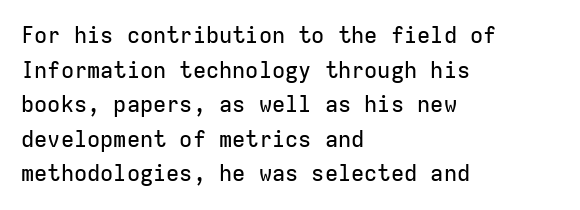
The setting favours the left margin, as ordinary paragraphs usually do. The letters stand straight up with perfectly vertical stems. Baseline-to-baseline distance is the conventional proportion of letter height. Beneath every word, the page is bare. Is the letter spacing exaggerated? No — it looks like the ordinary default.
